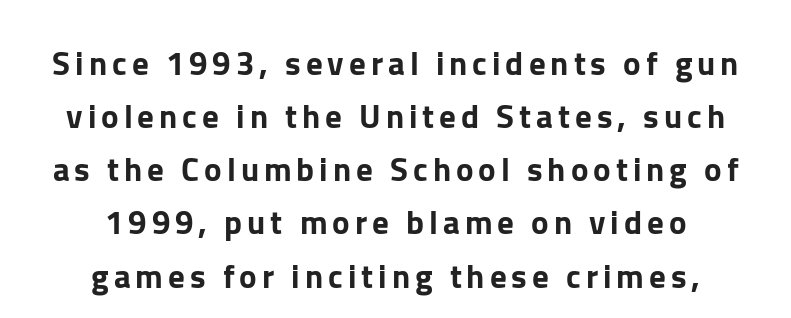
The zone under the glyphs is completely vacant. The characters display no serif detailing; their extremities are plain. This sample has the flowing, uneven cadence of proportional lettering. The designer left line spacing at the default. The lettering holds an erect, upright posture throughout.
